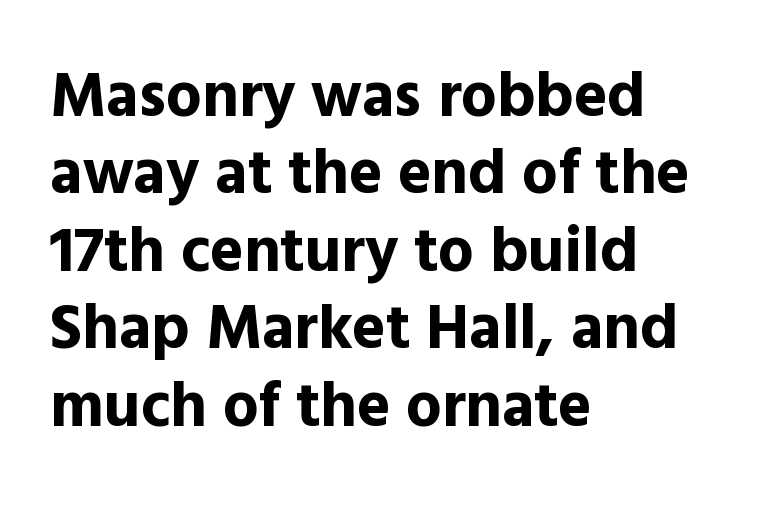
Weight check: bold — yes, fully. Letter spacing: default. The typography opts for an upright posture over an oblique one. The text was rendered using a sans face with plain stroke endings. The passage shown is typed in a proportional face where columns would drift.
